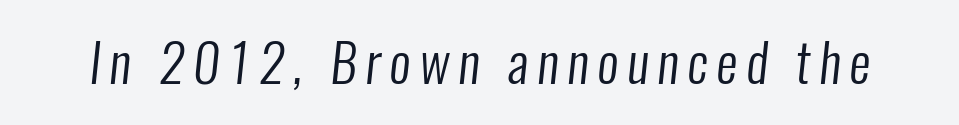
Q: Is the text bold? A: No.
Q: Is the typeface a serif or a sans-serif typeface? A: Sans-serif.
Q: Is the text underlined? A: No.
Q: Width (condensed, normal, or wide)? A: Condensed.
Q: Stroke contrast? A: Low.
Q: x-height? A: Medium.
Q: Monospaced? A: No.
